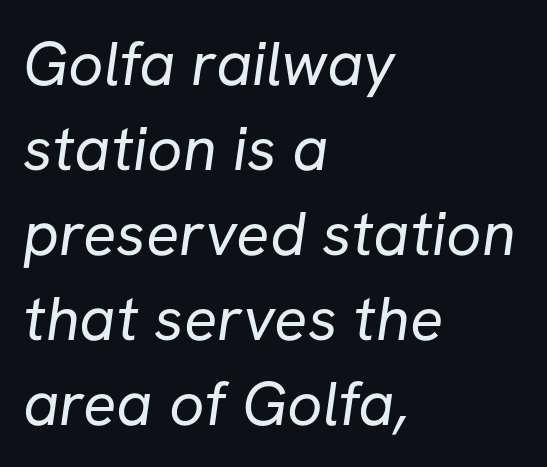
Q: Is the text bold? A: No.
Q: Is the typeface a serif or a sans-serif typeface? A: Sans-serif.
Q: Is the text underlined? A: No.
Q: How is the paragraph aligned? A: Left-aligned.
Q: Is the spacing between letters normal or unusually wide? A: Normal.
Q: Is the spacing between lines tight, normal or loose? A: Normal.
Q: Width (condensed, normal, or wide)? A: Normal.
Q: Stroke contrast? A: Low.
Q: x-height? A: Medium.
Q: Monospaced? A: No.
